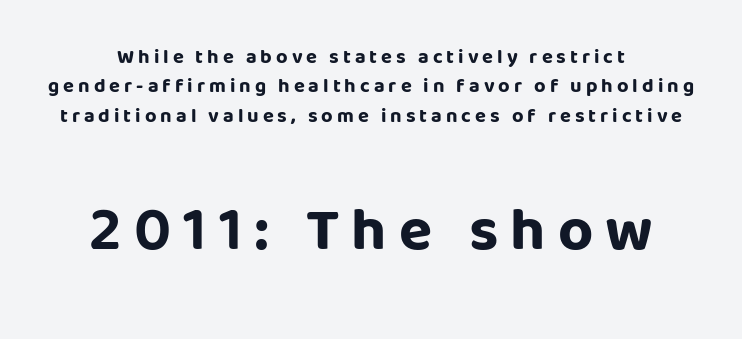
{"serif": "no", "italic": "no", "bold": "yes", "weight": "bold", "width": "normal", "stroke_contrast": "low", "x_height": "large", "monospaced": "no", "underline": "no", "align": "center", "line_spacing": "normal", "line_spacing_ratio": 1.47, "letter_spacing": "wide", "letter_spacing_em": 0.2, "larger_block": "second", "size_ratio": 3.05, "glyph_px": 61}
